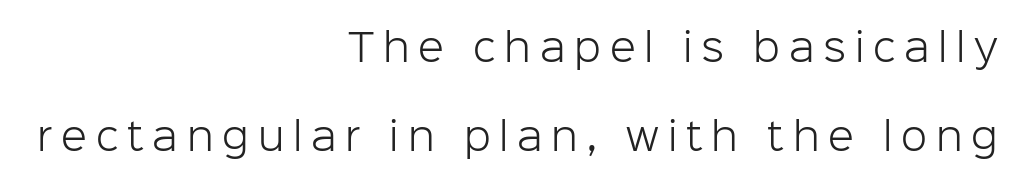
The setting favours the right margin, as signatures and pull-quotes sometimes do. Caption: face not bold, strokes unweighted. The face used here is proportionally spaced, like ordinary book or web type. Students, observe: this is what heavily led, spacious text looks like. Only glyphs here, with clear space below each row. This is sans-serif lettering, the kind often seen on screens and signage.
